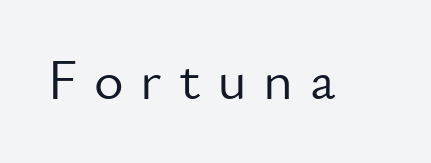
{"serif": "no", "italic": "no", "bold": "no", "weight": "light", "width": "normal", "stroke_contrast": "low", "x_height": "small", "monospaced": "no", "underline": "no", "letter_spacing": "wide", "letter_spacing_em": 0.29, "glyph_px": 57}
